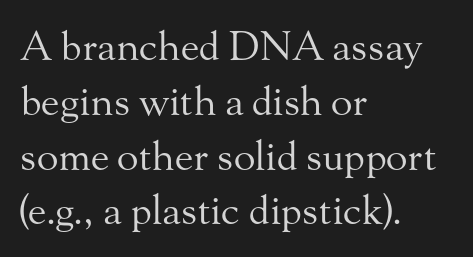
Spacing between characters is what you'd get straight out of the box. Every stem runs plumb, perpendicular to the baseline. Stroke thickness stays within the range of a standard reading face or lighter. Looks like regular typesetting: each glyph gets only the width it needs. What kind of face is this? One with serifs.
